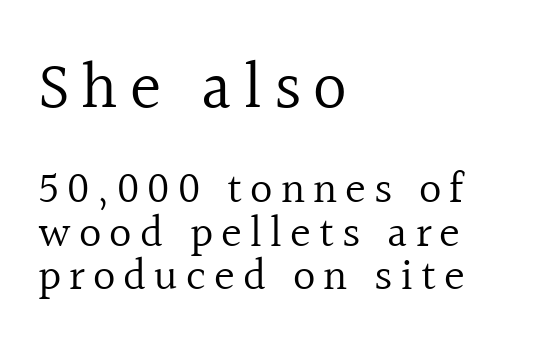
Horizontal bands of white between lines are thin slivers. The font is comparable to plain body text, perhaps lighter. Top chunk: large. Bottom chunk: small. Short and long lines alike share a common starting point at left. The typography opts for an upright posture over an oblique one. Note the varied advance widths — an 'i' is clearly narrower than an 'm'.
